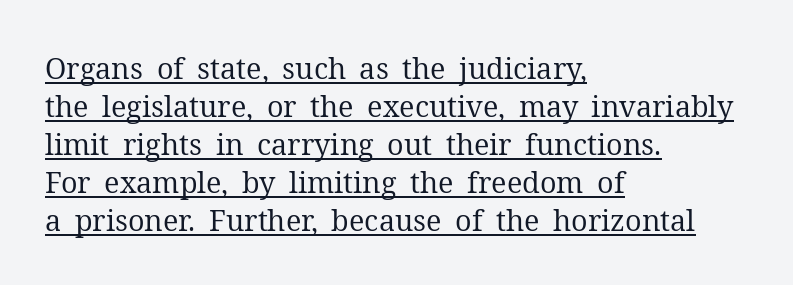
Q: Is the text bold? A: No.
Q: Is the text italic (slanted)? A: No, it is upright.
Q: Is the typeface a serif or a sans-serif typeface? A: Serif.
Q: Is the text underlined? A: Yes.
Q: How is the paragraph aligned? A: Left-aligned.
Q: Is the spacing between letters normal or unusually wide? A: Normal.
Q: Is the spacing between lines tight, normal or loose? A: Normal.
Q: Width (condensed, normal, or wide)? A: Normal.
Q: Stroke contrast? A: Medium.
Q: x-height? A: Medium.
Q: Monospaced? A: No.
